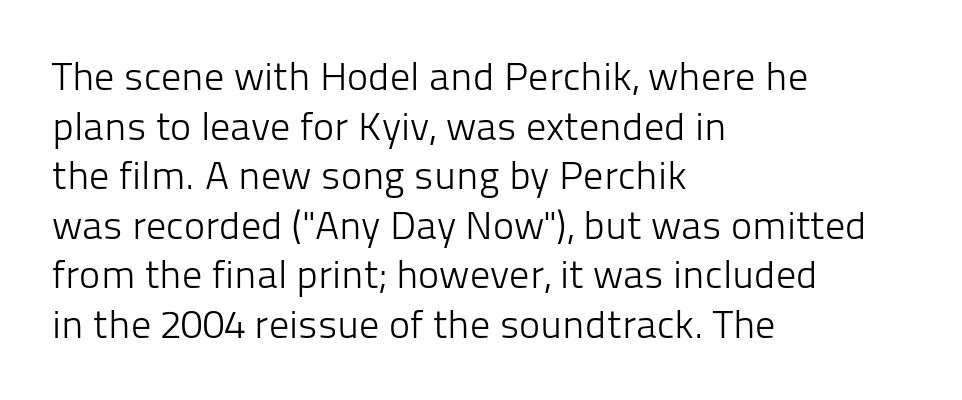
{"serif": "no", "italic": "no", "bold": "no", "weight": "light", "width": "normal", "stroke_contrast": "low", "x_height": "medium", "monospaced": "no", "underline": "no", "align": "left", "line_spacing_ratio": 1.24, "letter_spacing": "normal", "letter_spacing_em": 0.0, "glyph_px": 40}
